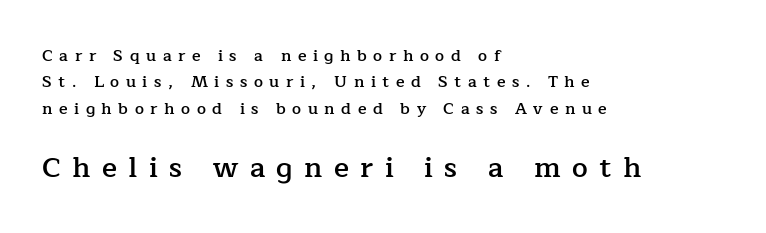
{"serif": "yes", "italic": "no", "bold": "semi", "weight": "semibold", "width": "normal", "stroke_contrast": "low", "x_height": "medium", "monospaced": "no", "underline": "no", "align": "left", "line_spacing": "normal", "line_spacing_ratio": 1.65, "letter_spacing": "wide", "letter_spacing_em": 0.41, "larger_block": "second", "size_ratio": 1.75, "glyph_px": 28}
